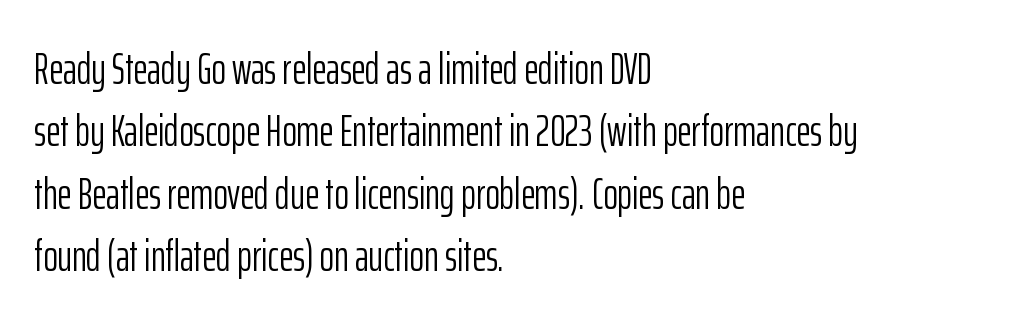
Q: Is the text bold? A: No.
Q: Is the text italic (slanted)? A: No, it is upright.
Q: Is the typeface a serif or a sans-serif typeface? A: Sans-serif.
Q: Is the text underlined? A: No.
Q: How is the paragraph aligned? A: Left-aligned.
Q: Is the spacing between letters normal or unusually wide? A: Normal.
Q: Is the spacing between lines tight, normal or loose? A: Normal.
Q: Width (condensed, normal, or wide)? A: Condensed.
Q: Stroke contrast? A: Low.
Q: x-height? A: Medium.
Q: Monospaced? A: No.
